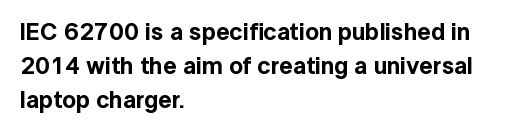
Q: Is the text italic (slanted)? A: No, it is upright.
Q: Is the text underlined? A: No.
Q: How is the paragraph aligned? A: Left-aligned.
Q: Is the spacing between letters normal or unusually wide? A: Normal.
Q: Is the spacing between lines tight, normal or loose? A: Normal.
